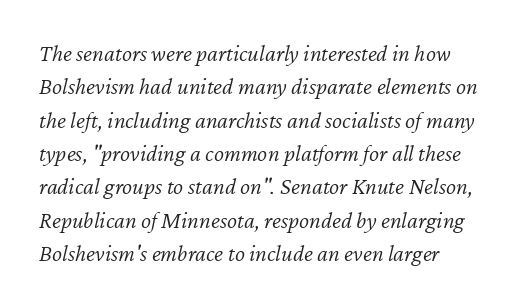
A typesetter would call this leading conventional body-copy spacing. A typesetter would mark this as italic. Heaviness? Minimal to ordinary, like unemphasized prose. These lines keep a tight, regular rhythm from letter to letter. Just letters on the line, the space beneath them empty.
